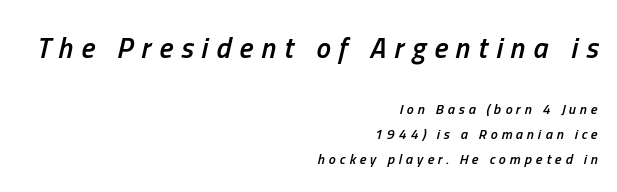
The image shows 29 px semibold, condensed type, italic (leaning right); set right-aligned, line spacing 1.78x, unusually wide letter spacing (+0.28 em), not underlined; the first (top) block is 2.07x larger; low stroke contrast and a medium x-height.
